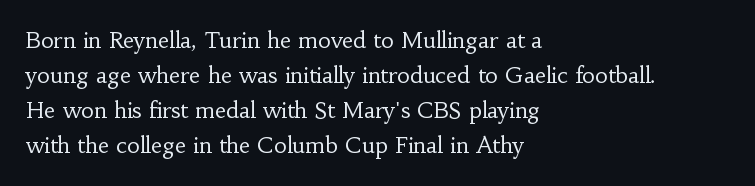
Every stem runs plumb, perpendicular to the baseline. Ink coverage per letter is moderate at most. Does extra space separate the letters? No, they use regular spacing. Line starts are locked; line ends wander. If you measured baseline to baseline, you'd find a middling distance.
